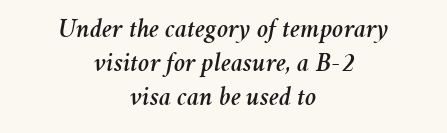
The image shows 27 px text type, italic (leaning right); set centered, normal line spacing (1.26x), normal letter spacing, not underlined.
